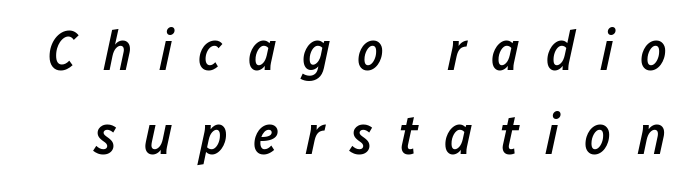
Moderately thickened strokes mark this as semibold type. Glance below the letters and you will spot only blank space. A typesetter would call this proportional, since set widths differ per character. Does extra space separate the letters? Yes, quite a lot of it. This sample uses an oblique cut, with every glyph tilted off the vertical. Each new line begins a customary step beneath the previous one.
